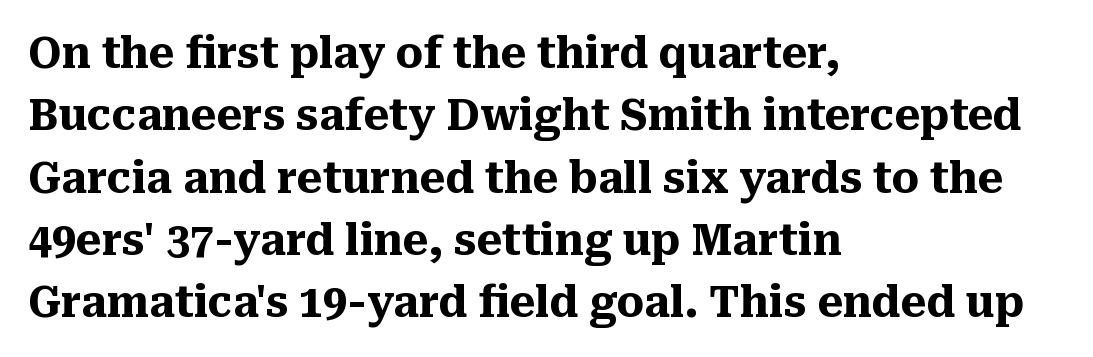
Q: Is the text bold? A: Yes.
Q: Is the text italic (slanted)? A: No, it is upright.
Q: Is the typeface a serif or a sans-serif typeface? A: Serif.
Q: Is the text underlined? A: No.
Q: How is the paragraph aligned? A: Left-aligned.
Q: Is the spacing between letters normal or unusually wide? A: Normal.
Q: Is the spacing between lines tight, normal or loose? A: Normal.
Q: Width (condensed, normal, or wide)? A: Normal.
Q: Stroke contrast? A: Medium.
Q: x-height? A: Medium.
Q: Monospaced? A: No.
